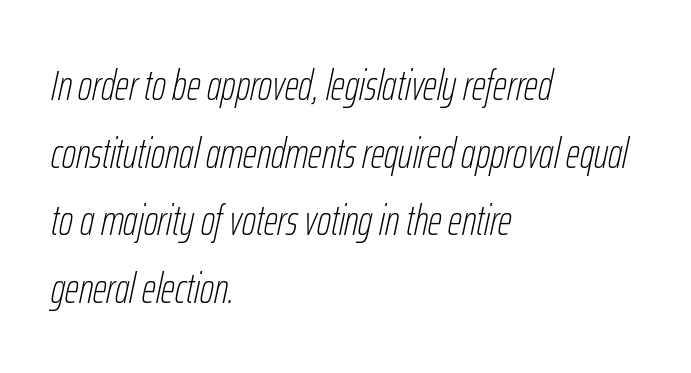
Q: Is the text bold? A: No.
Q: Is the text italic (slanted)? A: Yes, it leans right by about 12 degrees.
Q: Is the text underlined? A: No.
Q: How is the paragraph aligned? A: Left-aligned.
Q: Is the spacing between letters normal or unusually wide? A: Normal.
Q: Is the spacing between lines tight, normal or loose? A: Normal.
Q: Width (condensed, normal, or wide)? A: Condensed.
Q: Stroke contrast? A: Low.
Q: x-height? A: Medium.
Q: Monospaced? A: No.
